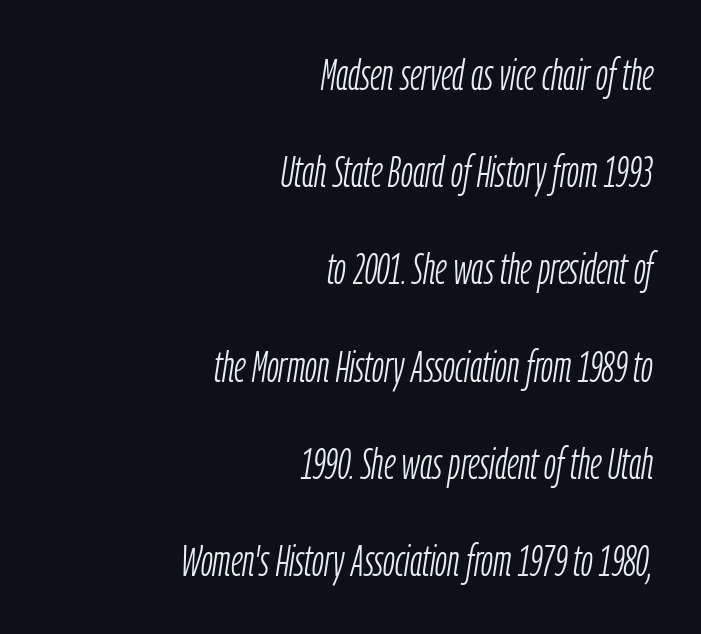
{"italic": "yes", "lean": "right", "slant_degrees": 9, "bold": "no", "weight": "light", "width": "condensed", "stroke_contrast": "low", "x_height": "medium", "monospaced": "no", "underline": "no", "align": "right", "line_spacing": "loose", "line_spacing_ratio": 2.26, "letter_spacing": "normal", "letter_spacing_em": 0.0, "glyph_px": 43}
